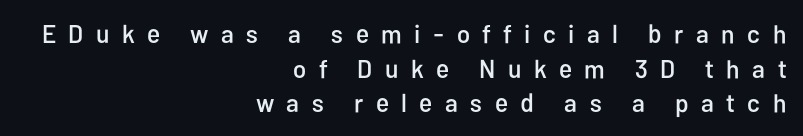
{"italic": "no", "underline": "no", "align": "right", "line_spacing": "normal", "line_spacing_ratio": 1.33, "letter_spacing": "wide", "letter_spacing_em": 0.48, "glyph_px": 26}
